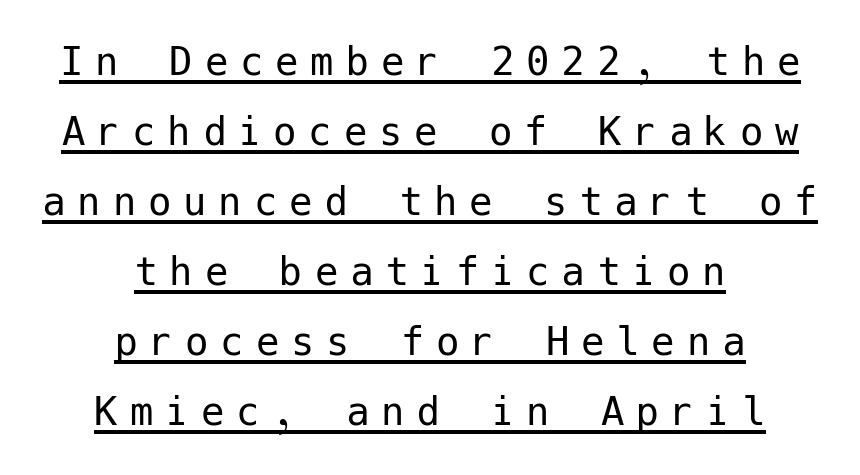
{"serif": "no", "italic": "no", "bold": "no", "weight": "regular", "width": "normal", "stroke_contrast": "low", "x_height": "medium", "underline": "yes", "align": "center", "line_spacing": "normal", "line_spacing_ratio": 1.49, "letter_spacing": "wide", "letter_spacing_em": 0.25, "glyph_px": 47}
